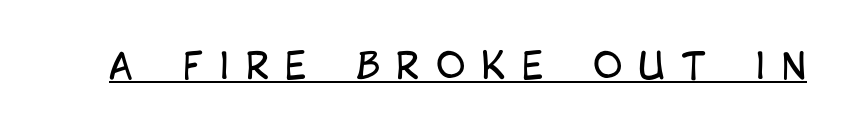
Weight class: somewhere from thin through regular. A typesetter would call this heavily tracked-out type. Has an underline been added? It has. Vertical strokes here are truly vertical. Spacing verdict: proportional, widths tailored to each character.
